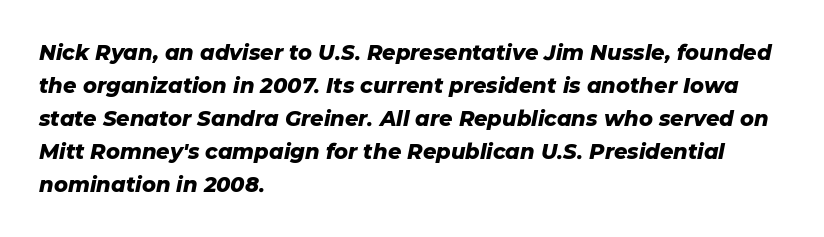
If you drew a line through each stem, it would be angled. Honestly, the letter spacing is just normal — you wouldn't notice it. Chunky letters — that's bold for sure. Bare-footed words on every line.
